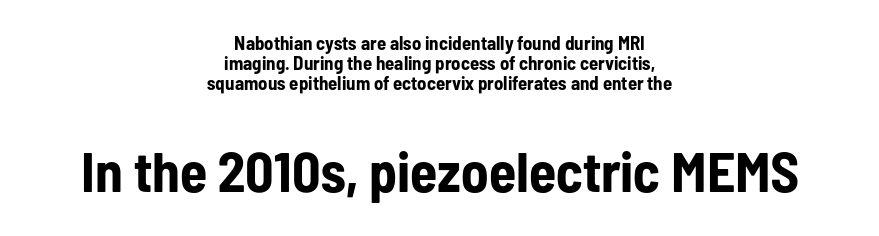
The image shows 56 px bold, condensed sans-serif type, upright; set centered, tight line spacing (1.06x), normal letter spacing, not underlined; the second (bottom) block is 2.95x larger; low stroke contrast and a medium x-height.
